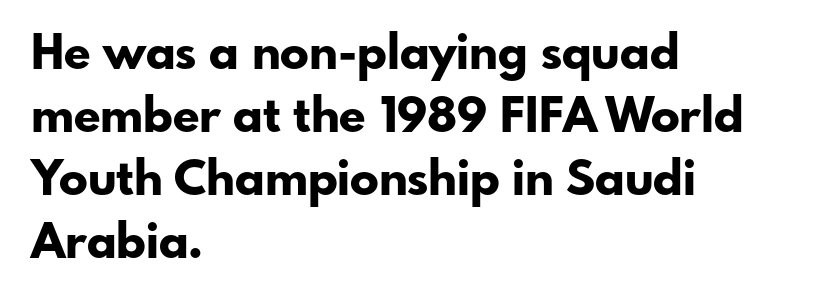
The image shows 48 px bold sans-serif type, upright; set left-aligned, normal line spacing (1.31x), normal letter spacing, not underlined; low stroke contrast and a small x-height.
